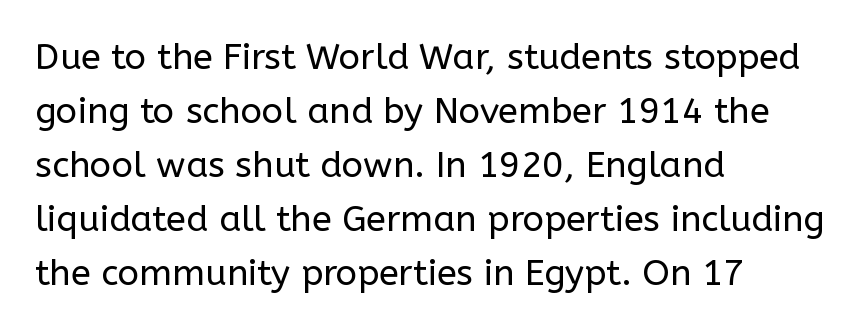
Type without underlining. The face looks like a standard text weight, possibly lighter. A sans-serif font was chosen for this passage. Whoever set this chose a conventional vertical rhythm.
